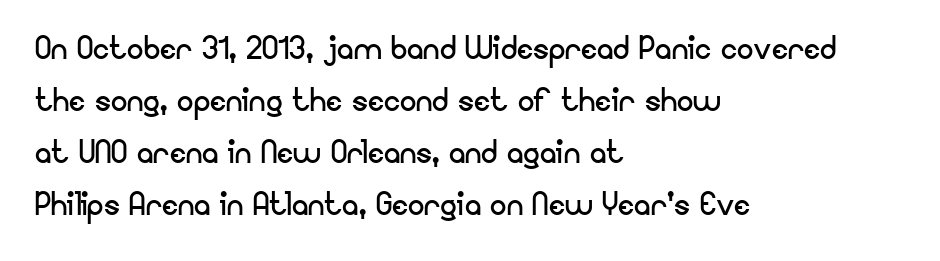
The line-height multiplier appears to be the usual default. Teacher's note: observe the even left margin — that is flush-left alignment. Does the lettering tilt? It doesn't — this is upright. The line texture is even and compact thanks to regular tracking.
